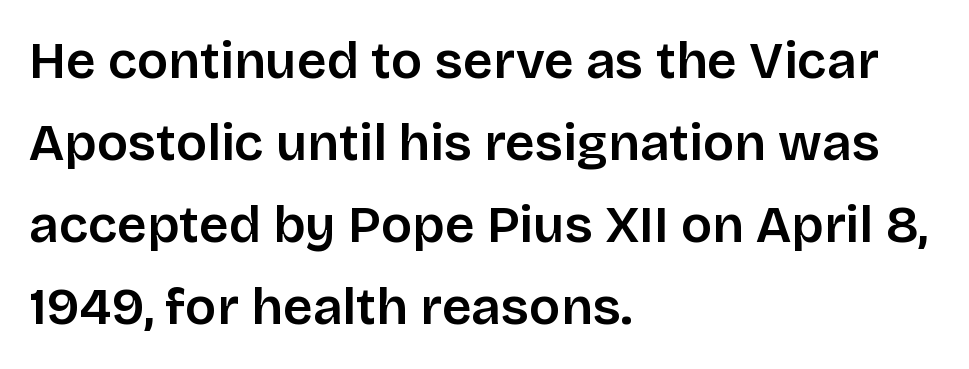
Q: Is the text italic (slanted)? A: No, it is upright.
Q: Is the typeface a serif or a sans-serif typeface? A: Sans-serif.
Q: Is the text underlined? A: No.
Q: How is the paragraph aligned? A: Left-aligned.
Q: Is the spacing between letters normal or unusually wide? A: Normal.
Q: Is the spacing between lines tight, normal or loose? A: Normal.
Q: Width (condensed, normal, or wide)? A: Normal.
Q: Stroke contrast? A: Low.
Q: x-height? A: Large.
Q: Monospaced? A: No.
